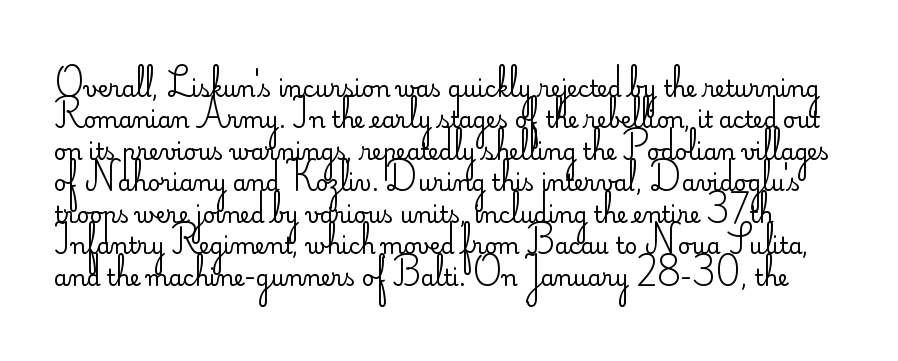
Q: Is the text bold? A: No.
Q: Is the text italic (slanted)? A: No, it is upright.
Q: Is the text underlined? A: No.
Q: Is the spacing between letters normal or unusually wide? A: Normal.
Q: Is the spacing between lines tight, normal or loose? A: Normal.
